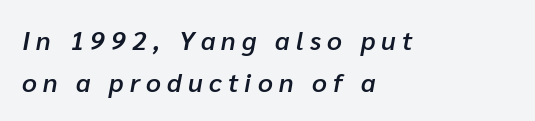
{"italic": "yes", "lean": "right", "slant_degrees": 10, "bold": "semi", "underline": "no", "align": "left", "line_spacing": "normal", "line_spacing_ratio": 1.61, "letter_spacing": "wide", "letter_spacing_em": 0.24, "glyph_px": 26}
